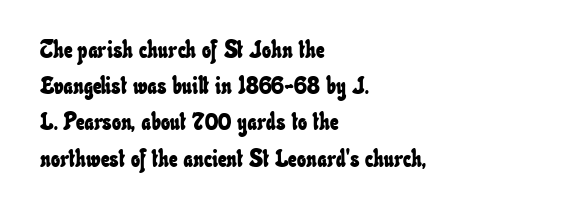
{"underline": "no", "align": "left", "line_spacing": "normal", "line_spacing_ratio": 1.51, "letter_spacing": "normal", "letter_spacing_em": 0.0, "glyph_px": 24}
